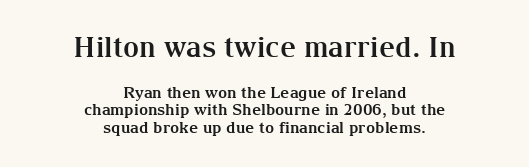
Q: Is the text bold? A: Yes.
Q: Is the text italic (slanted)? A: No, it is upright.
Q: Is the typeface a serif or a sans-serif typeface? A: Serif.
Q: Is the text underlined? A: No.
Q: How is the paragraph aligned? A: Centered.
Q: Is the spacing between letters normal or unusually wide? A: Normal.
Q: Is the spacing between lines tight, normal or loose? A: Tight.
Q: Which block of text is set in a larger size, the first (top) or the second (bottom)? A: The first (top) one.
Q: Width (condensed, normal, or wide)? A: Normal.
Q: Stroke contrast? A: Medium.
Q: x-height? A: Medium.
Q: Monospaced? A: No.
